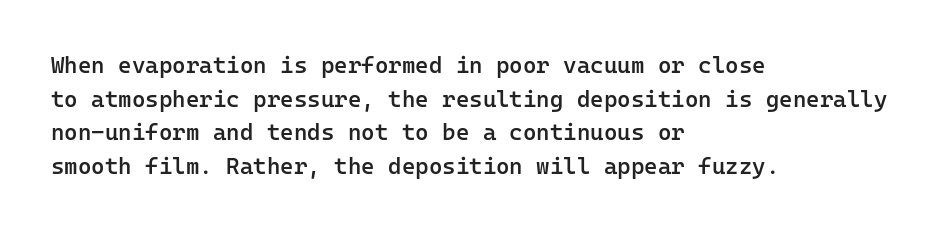
The image shows 23 px text type, upright; set left-aligned, normal line spacing (1.46x), normal letter spacing, not underlined.
